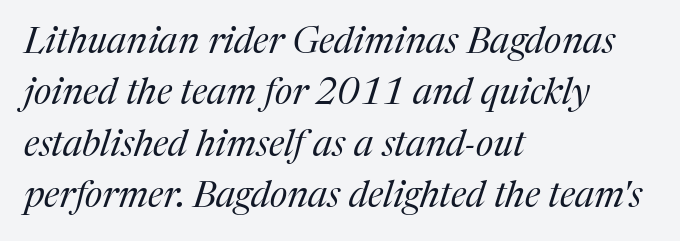
Q: Is the text bold? A: No.
Q: Is the text italic (slanted)? A: Yes, it leans right by about 17 degrees.
Q: Is the typeface a serif or a sans-serif typeface? A: Serif.
Q: Is the text underlined? A: No.
Q: How is the paragraph aligned? A: Left-aligned.
Q: Is the spacing between letters normal or unusually wide? A: Normal.
Q: Is the spacing between lines tight, normal or loose? A: Normal.
Q: Width (condensed, normal, or wide)? A: Normal.
Q: Stroke contrast? A: Medium.
Q: x-height? A: Medium.
Q: Monospaced? A: No.
